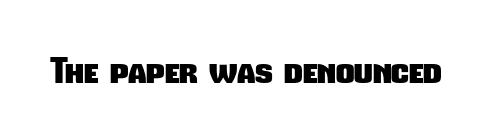
{"serif": "no", "bold": "yes", "weight": "heavy", "width": "condensed", "stroke_contrast": "low", "x_height": "medium", "monospaced": "no", "underline": "no", "letter_spacing": "normal", "letter_spacing_em": 0.0, "glyph_px": 36}
